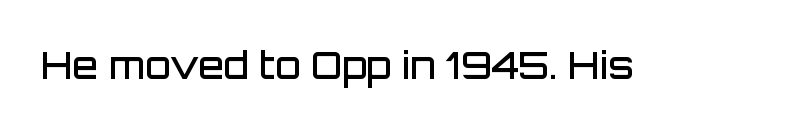
In terms of posture, this sample is upright. Typographic density is moderately raised because the face is semibold. Students, note that the glyphs here touch the page at normal intervals. The rendering shows plain stroke endings on the letterforms — a sans-serif design. Beneath every word, the page is bare. Character widths vary here, with narrow letters taking less room than wide ones.
